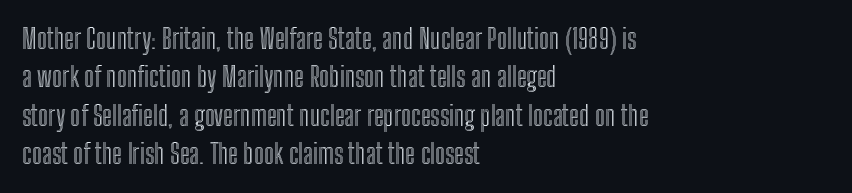
The image shows 27 px text type, upright; set left-aligned, normal line spacing (1.42x), normal letter spacing, not underlined.
